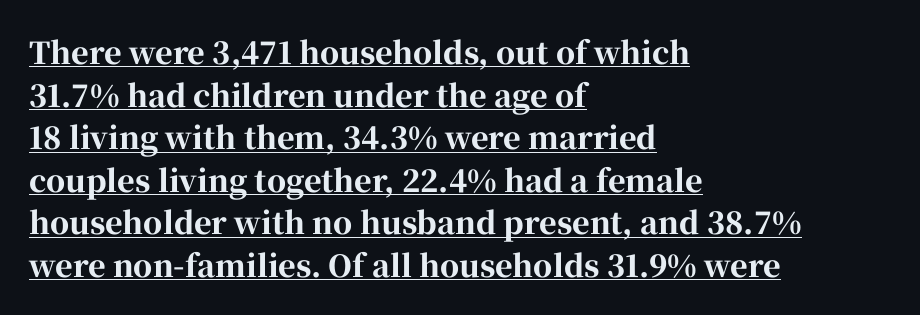
Q: Is the text bold? A: Yes.
Q: Is the text italic (slanted)? A: No, it is upright.
Q: Is the typeface a serif or a sans-serif typeface? A: Serif.
Q: Is the text underlined? A: Yes.
Q: How is the paragraph aligned? A: Left-aligned.
Q: Is the spacing between letters normal or unusually wide? A: Normal.
Q: Is the spacing between lines tight, normal or loose? A: Normal.
Q: Width (condensed, normal, or wide)? A: Normal.
Q: Stroke contrast? A: High.
Q: x-height? A: Medium.
Q: Monospaced? A: No.
